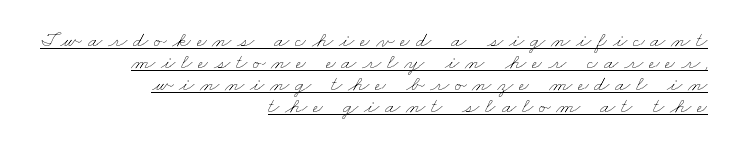
{"bold": "no", "underline": "yes", "align": "right", "line_spacing": "tight", "line_spacing_ratio": 1.0, "letter_spacing": "wide", "letter_spacing_em": 0.26, "glyph_px": 22}
